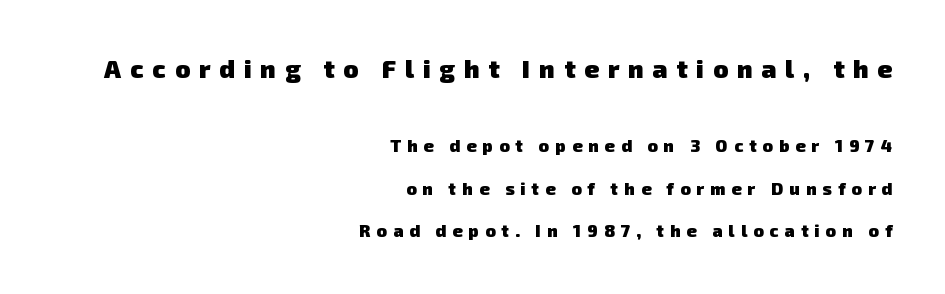
Q: Is the text bold? A: Yes.
Q: Is the text underlined? A: No.
Q: How is the paragraph aligned? A: Right-aligned.
Q: Is the spacing between letters normal or unusually wide? A: Unusually wide.
Q: Is the spacing between lines tight, normal or loose? A: Loose.
Q: Which block of text is set in a larger size, the first (top) or the second (bottom)? A: The first (top) one.
